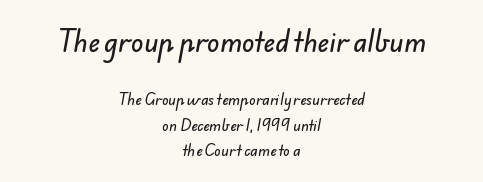
{"underline": "no", "align": "center", "line_spacing_ratio": 1.82, "letter_spacing": "normal", "letter_spacing_em": 0.0, "larger_block": "first", "size_ratio": 1.86, "glyph_px": 26}
